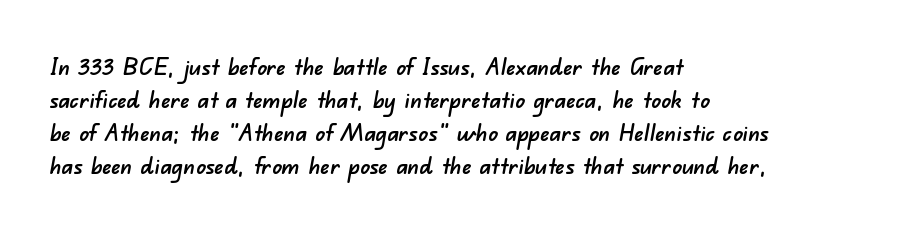
Q: Is the text underlined? A: No.
Q: How is the paragraph aligned? A: Left-aligned.
Q: Is the spacing between letters normal or unusually wide? A: Normal.
Q: Is the spacing between lines tight, normal or loose? A: Normal.
